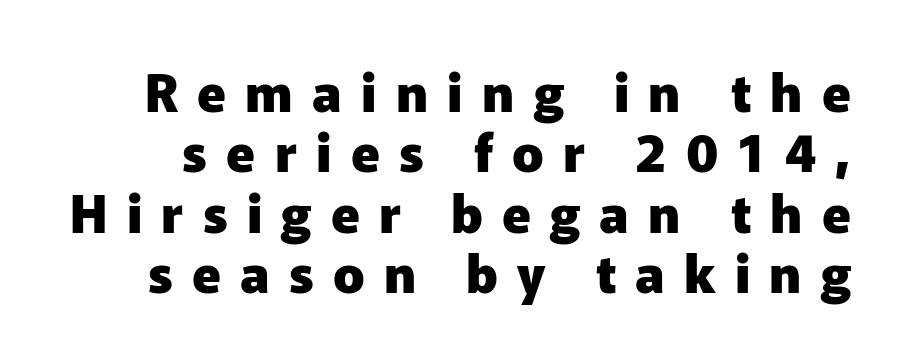
Q: Is the text bold? A: Yes.
Q: Is the text italic (slanted)? A: No, it is upright.
Q: Is the typeface a serif or a sans-serif typeface? A: Sans-serif.
Q: Is the text underlined? A: No.
Q: Is the spacing between letters normal or unusually wide? A: Unusually wide.
Q: Width (condensed, normal, or wide)? A: Normal.
Q: Stroke contrast? A: Low.
Q: x-height? A: Medium.
Q: Monospaced? A: No.
